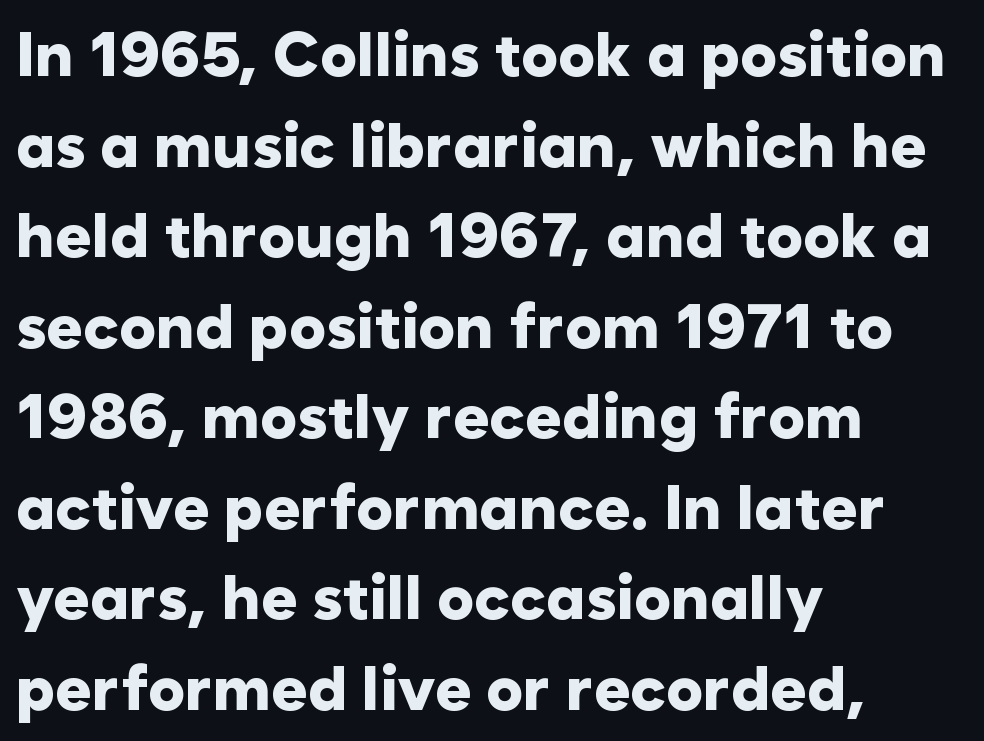
Q: Is the text bold? A: Yes.
Q: Is the text italic (slanted)? A: No, it is upright.
Q: Is the typeface a serif or a sans-serif typeface? A: Sans-serif.
Q: Is the text underlined? A: No.
Q: How is the paragraph aligned? A: Left-aligned.
Q: Is the spacing between letters normal or unusually wide? A: Normal.
Q: Is the spacing between lines tight, normal or loose? A: Normal.
Q: Width (condensed, normal, or wide)? A: Normal.
Q: Stroke contrast? A: Low.
Q: x-height? A: Medium.
Q: Monospaced? A: No.
